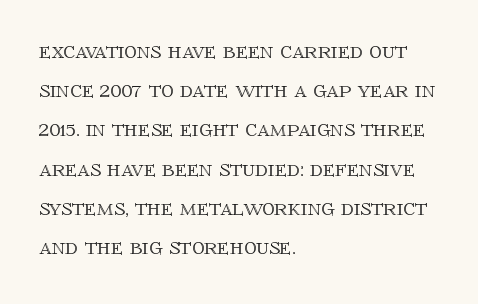
The foot of each line stays bare and open. Upright lettering throughout. Characters follow at the spacing the type designer built in. Line spacing here is normal.
